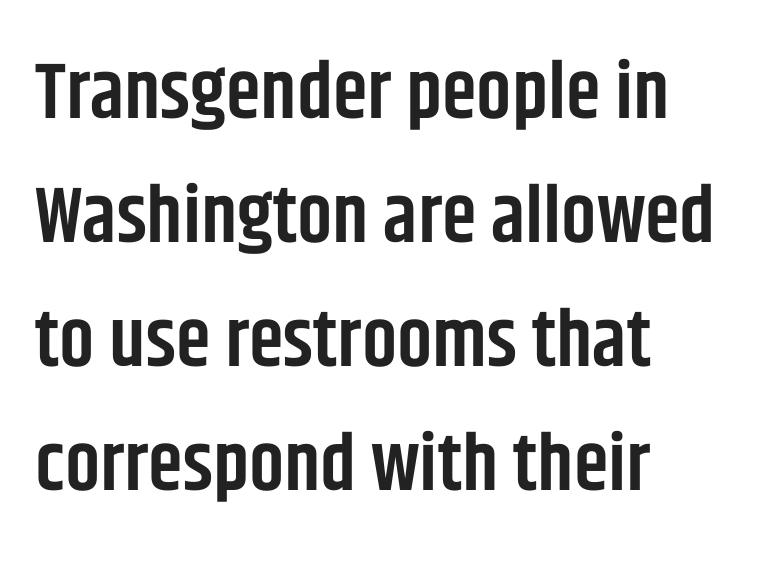
Q: Is the text bold? A: Semi-bold.
Q: Is the text italic (slanted)? A: No, it is upright.
Q: Is the typeface a serif or a sans-serif typeface? A: Sans-serif.
Q: Is the text underlined? A: No.
Q: How is the paragraph aligned? A: Left-aligned.
Q: Is the spacing between letters normal or unusually wide? A: Normal.
Q: Is the spacing between lines tight, normal or loose? A: Normal.
Q: Width (condensed, normal, or wide)? A: Condensed.
Q: Stroke contrast? A: Low.
Q: x-height? A: Large.
Q: Monospaced? A: No.
